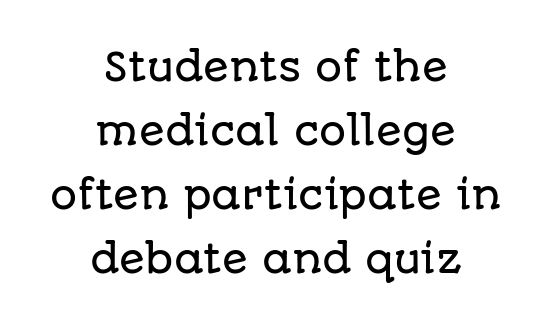
The image shows 38 px sans-serif type, upright; set centered, normal line spacing (1.68x), normal letter spacing, not underlined; low stroke contrast and a large x-height.
